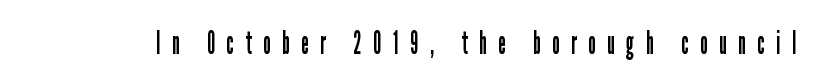
{"serif": "no", "italic": "no", "bold": "no", "weight": "regular", "width": "condensed", "stroke_contrast": "low", "x_height": "medium", "monospaced": "no", "underline": "no", "letter_spacing": "wide", "letter_spacing_em": 0.36, "glyph_px": 33}
